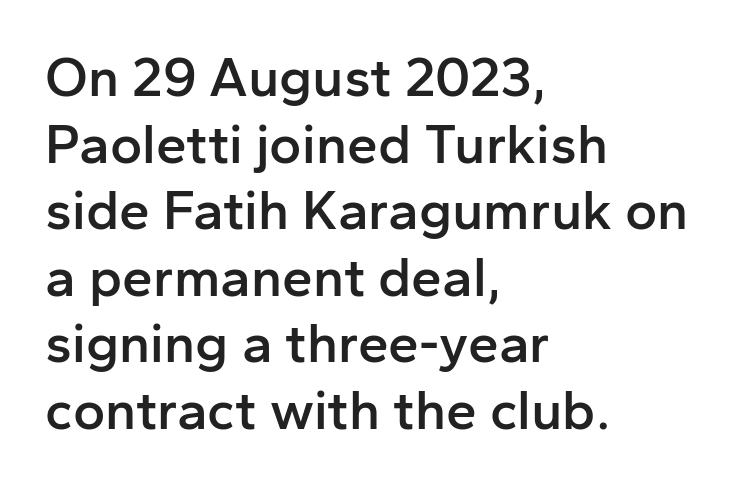
The image shows 55 px semibold sans-serif type, upright; set left-aligned, line spacing 1.21x, normal letter spacing, not underlined; low stroke contrast and a medium x-height.
